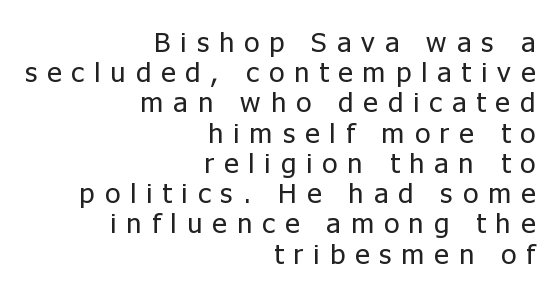
The image shows 28 px regular-weight sans-serif type, upright; set right-aligned, tight line spacing (1.08x), unusually wide letter spacing (+0.36 em), not underlined; low stroke contrast and a medium x-height.
